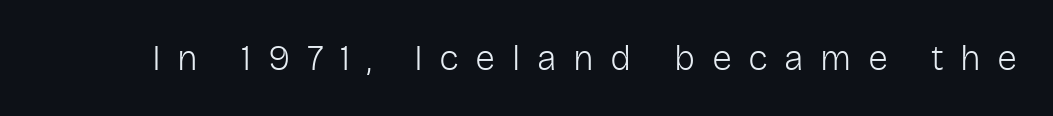
Q: Is the text bold? A: No.
Q: Is the text italic (slanted)? A: No, it is upright.
Q: Is the typeface a serif or a sans-serif typeface? A: Sans-serif.
Q: Is the text underlined? A: No.
Q: Is the spacing between letters normal or unusually wide? A: Unusually wide.
Q: Width (condensed, normal, or wide)? A: Normal.
Q: Stroke contrast? A: Low.
Q: x-height? A: Medium.
Q: Monospaced? A: No.
